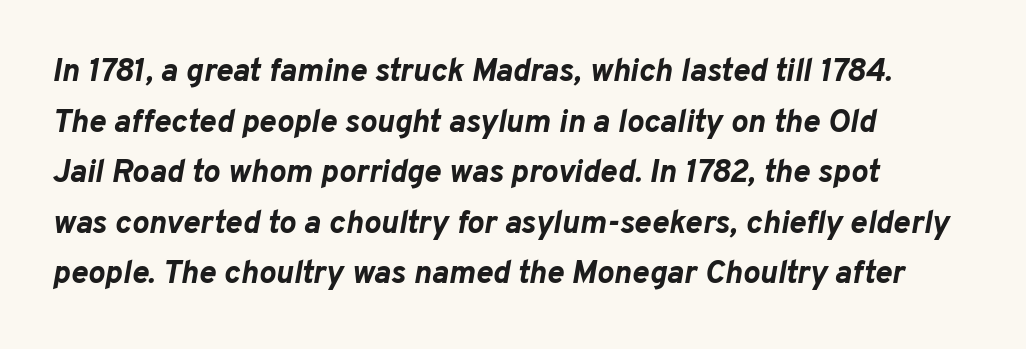
{"italic": "yes", "lean": "right", "slant_degrees": 10, "bold": "yes", "weight": "bold", "width": "normal", "stroke_contrast": "low", "x_height": "medium", "monospaced": "no", "underline": "no", "align": "left", "line_spacing": "normal", "line_spacing_ratio": 1.58, "letter_spacing": "normal", "letter_spacing_em": 0.0, "glyph_px": 32}
